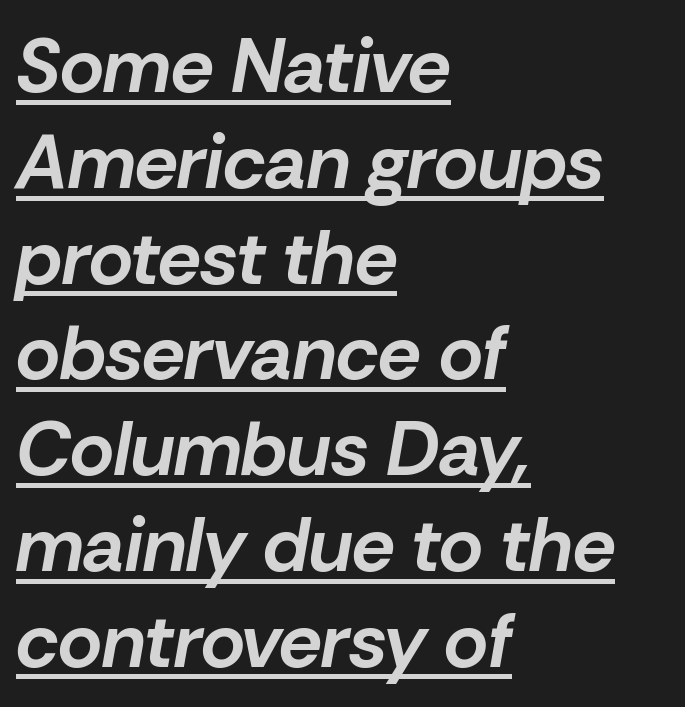
Regarding leading, the lines here are spaced in the standard way. Plenty of ink on the page — the face is bold. Characters are canted at an angle relative to the baseline's perpendicular. Horizontal alignment here is leftward, the default for most running prose. Glance below the letters and you will spot a drawn line.
